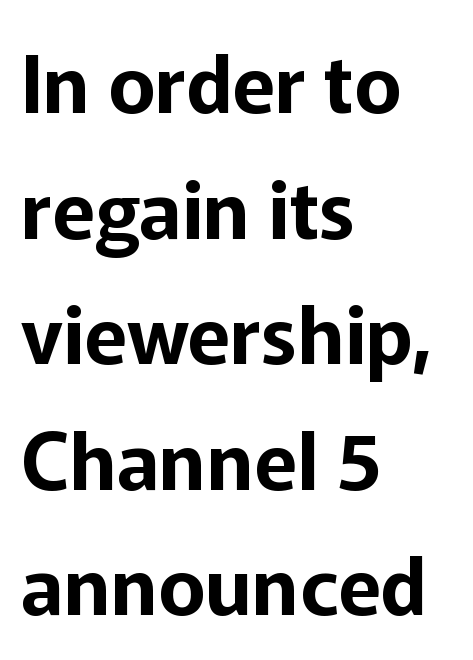
The image shows 79 px sans-serif type, upright; set left-aligned, normal line spacing (1.59x), normal letter spacing, not underlined; low stroke contrast and a medium x-height.
